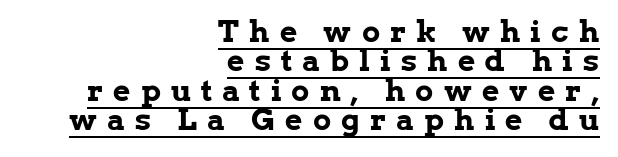
The image shows 30 px bold serif type, upright; set right-aligned, tight line spacing (0.98x), unusually wide letter spacing (+0.34 em), underlined; low stroke contrast and a medium x-height.
